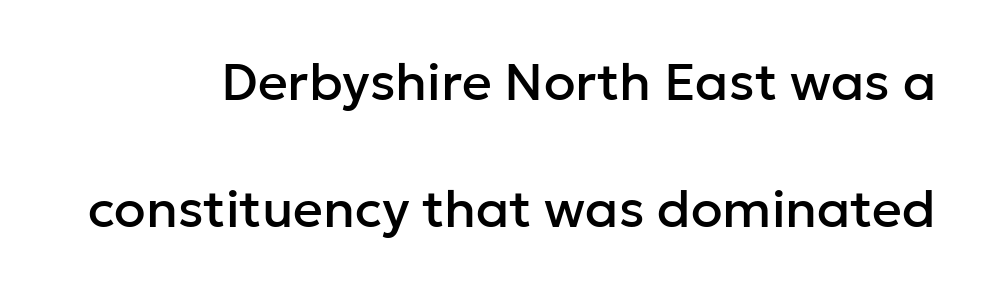
{"serif": "no", "italic": "no", "width": "normal", "stroke_contrast": "low", "x_height": "medium", "monospaced": "no", "underline": "no", "line_spacing": "loose", "line_spacing_ratio": 2.45, "letter_spacing": "normal", "letter_spacing_em": 0.0, "glyph_px": 52}
